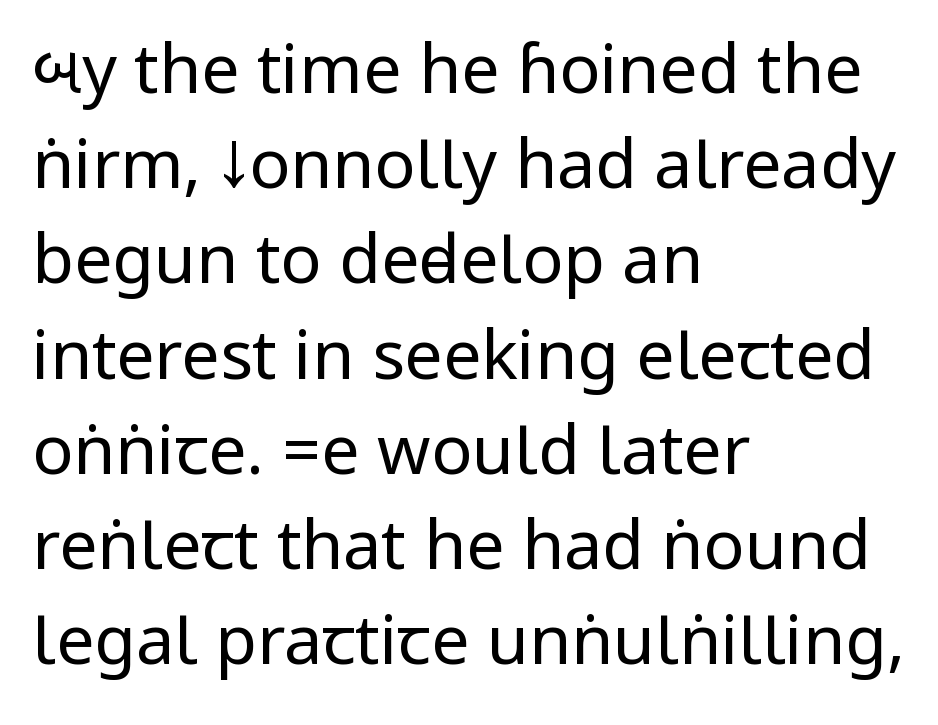
Interline gaps are of average width in this sample. These glyphs show unthickened strokes, regular width or finer. Any mark beneath the type? The region is blank. This sample uses a sans-serif face.
